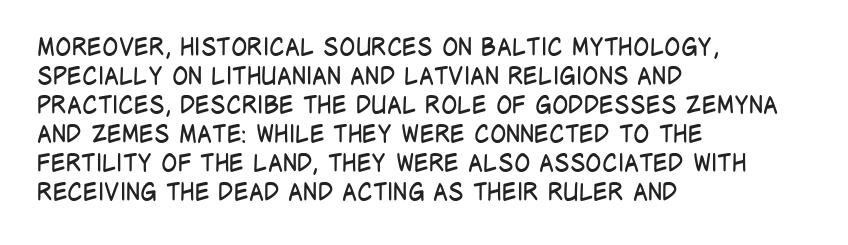
Q: Is the text bold? A: No.
Q: Is the text italic (slanted)? A: No, it is upright.
Q: Is the text underlined? A: No.
Q: How is the paragraph aligned? A: Left-aligned.
Q: Is the spacing between letters normal or unusually wide? A: Normal.
